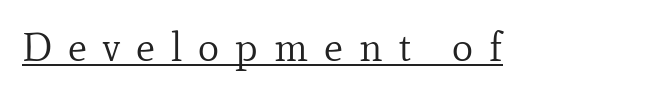
{"serif": "yes", "italic": "no", "bold": "no", "weight": "regular", "width": "normal", "stroke_contrast": "low", "x_height": "small", "monospaced": "no", "underline": "yes", "letter_spacing": "wide", "letter_spacing_em": 0.4, "glyph_px": 40}
